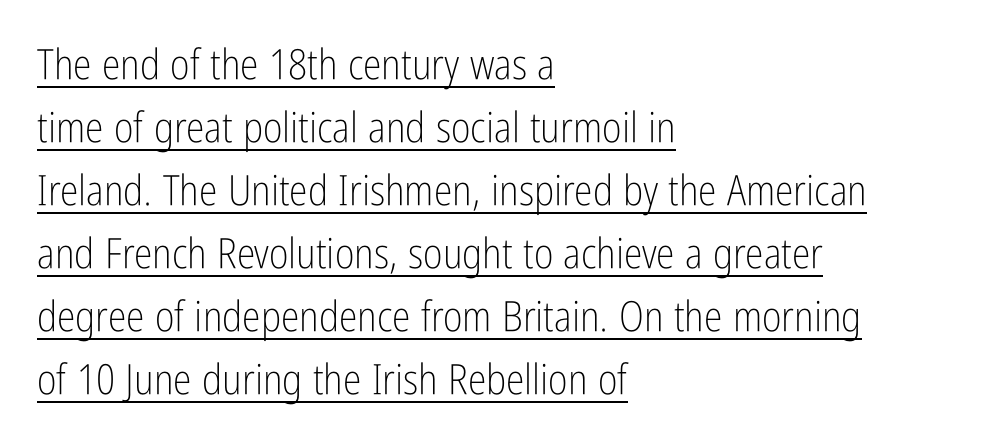
No letter is thick-stroked: the sample isn't bold. Posture: straight, roman, zero tilt. Looks like regular typesetting: each glyph gets only the width it needs. One-word summary of the alignment: left. Letterform terminals end flat and unadorned throughout the passage. If you measured baseline to baseline, you'd find a middling distance.
